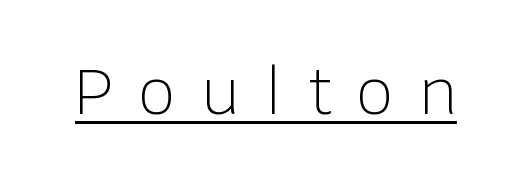
You can see a thin bar hugging the bottom of the glyphs. The lettering holds an erect, upright posture throughout. You could not count columns in this text — the font is proportionally spaced. These lines are composed in type without serifs.
